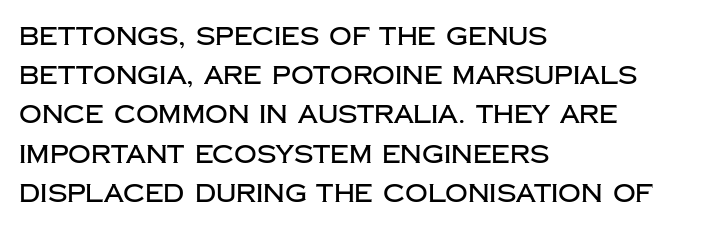
{"italic": "no", "underline": "no", "align": "left", "line_spacing": "normal", "line_spacing_ratio": 1.57, "letter_spacing": "normal", "letter_spacing_em": 0.0, "glyph_px": 25}
